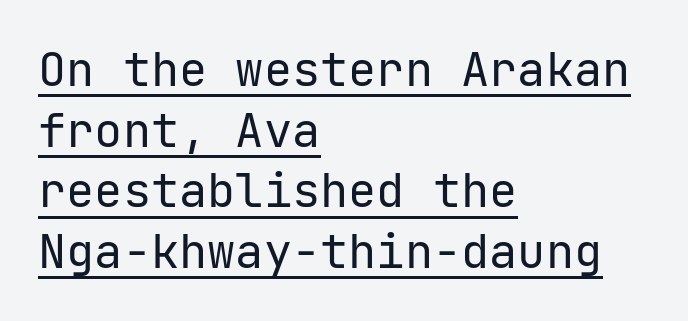
Every row of glyphs begins at an identical x-position on the left. Normally led — the rows are evenly, conventionally spaced. In terms of letterspacing, this is plain default setting. Italic? Not at all — the glyphs are vertical.
